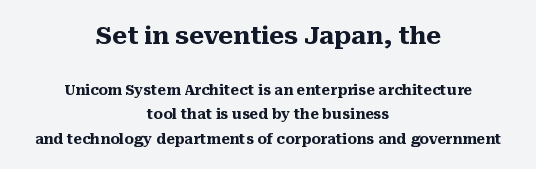
These lines are centered, leaving both edges ragged. Visually, the top section dominates because its glyphs are scaled up. Caption: standard tracking, unaltered. These lines were composed using upright roman letters. Decoration check: the copy has no underline. Heavy-handed strokes throughout: this text is bold.
